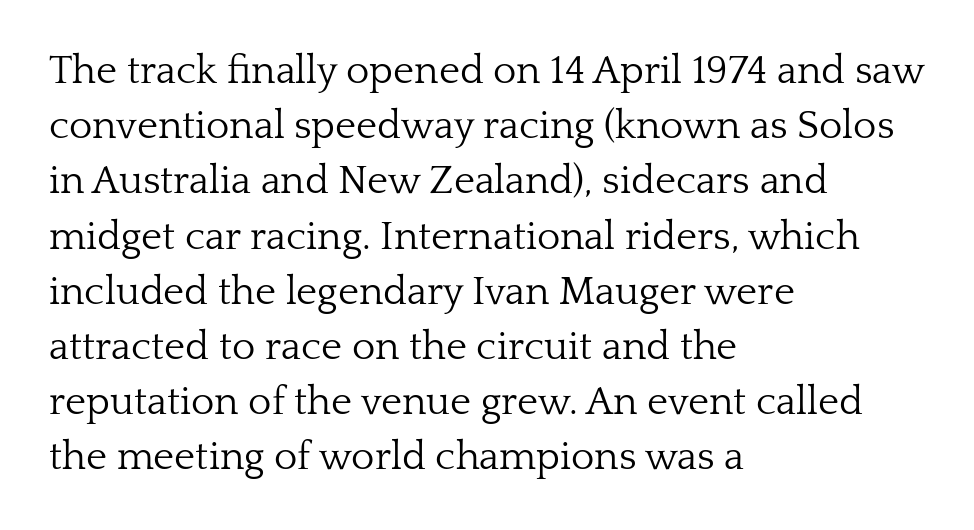
Q: Is the text bold? A: No.
Q: Is the text italic (slanted)? A: No, it is upright.
Q: Is the typeface a serif or a sans-serif typeface? A: Serif.
Q: Is the text underlined? A: No.
Q: How is the paragraph aligned? A: Left-aligned.
Q: Is the spacing between letters normal or unusually wide? A: Normal.
Q: Is the spacing between lines tight, normal or loose? A: Normal.
Q: Width (condensed, normal, or wide)? A: Normal.
Q: Stroke contrast? A: Low.
Q: x-height? A: Medium.
Q: Monospaced? A: No.
